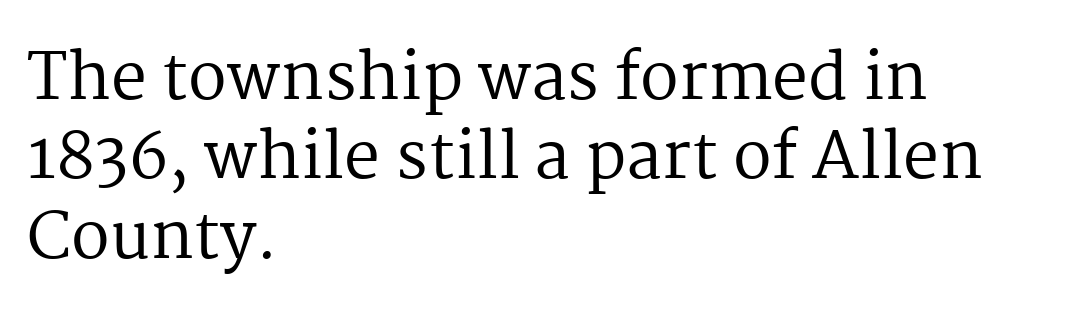
Q: Is the text bold? A: No.
Q: Is the text italic (slanted)? A: No, it is upright.
Q: Is the typeface a serif or a sans-serif typeface? A: Serif.
Q: Is the text underlined? A: No.
Q: How is the paragraph aligned? A: Left-aligned.
Q: Is the spacing between letters normal or unusually wide? A: Normal.
Q: Width (condensed, normal, or wide)? A: Normal.
Q: Stroke contrast? A: Medium.
Q: x-height? A: Medium.
Q: Monospaced? A: No.
